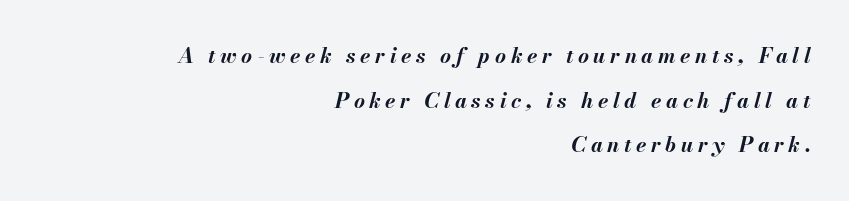
{"italic": "yes", "lean": "right", "slant_degrees": 13, "bold": "yes", "underline": "no", "align": "right", "line_spacing": "loose", "line_spacing_ratio": 2.13, "letter_spacing": "wide", "letter_spacing_em": 0.22, "glyph_px": 21}
